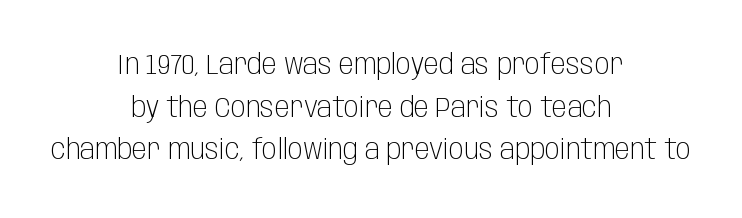
The image shows 28 px light, condensed sans-serif type, upright; set centered, normal line spacing (1.52x), normal letter spacing, not underlined; low stroke contrast and a large x-height.
